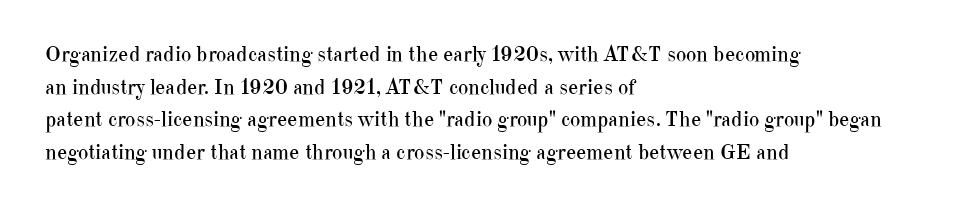
Q: Is the text bold? A: No.
Q: Is the text italic (slanted)? A: No, it is upright.
Q: Is the text underlined? A: No.
Q: How is the paragraph aligned? A: Left-aligned.
Q: Is the spacing between letters normal or unusually wide? A: Normal.
Q: Is the spacing between lines tight, normal or loose? A: Normal.
